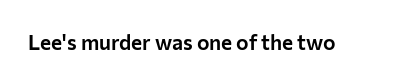
Q: Is the text italic (slanted)? A: No, it is upright.
Q: Is the text underlined? A: No.
Q: Is the spacing between letters normal or unusually wide? A: Normal.
